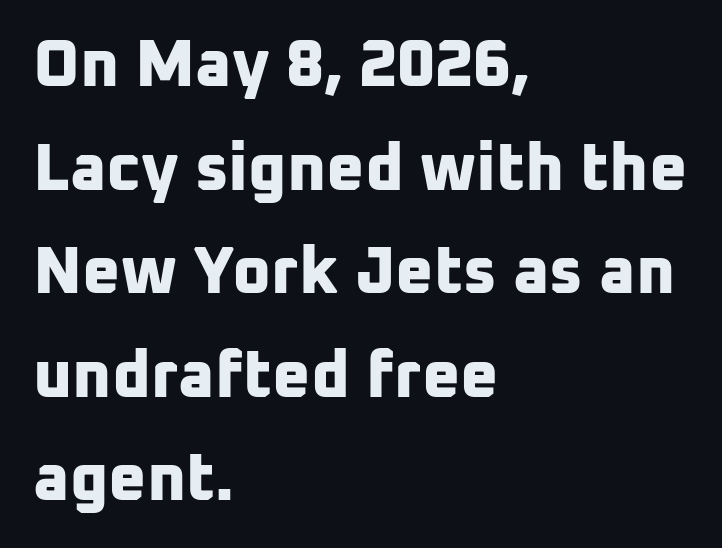
Q: Is the text bold? A: Yes.
Q: Is the typeface a serif or a sans-serif typeface? A: Sans-serif.
Q: Is the text underlined? A: No.
Q: How is the paragraph aligned? A: Left-aligned.
Q: Is the spacing between letters normal or unusually wide? A: Normal.
Q: Is the spacing between lines tight, normal or loose? A: Normal.
Q: Width (condensed, normal, or wide)? A: Normal.
Q: Stroke contrast? A: Low.
Q: x-height? A: Medium.
Q: Monospaced? A: No.
